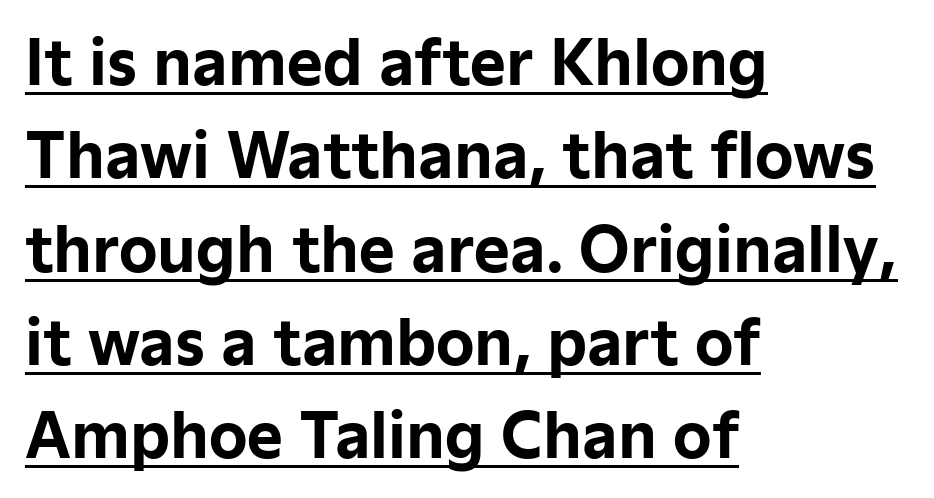
The image shows 61 px bold sans-serif type, upright; set left-aligned, normal line spacing (1.53x), normal letter spacing, underlined; low stroke contrast and a medium x-height.
